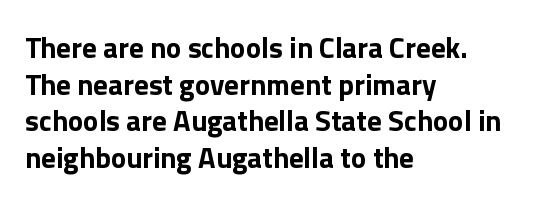
Q: Is the text bold? A: Yes.
Q: Is the text italic (slanted)? A: No, it is upright.
Q: Is the typeface a serif or a sans-serif typeface? A: Sans-serif.
Q: Is the text underlined? A: No.
Q: How is the paragraph aligned? A: Left-aligned.
Q: Is the spacing between letters normal or unusually wide? A: Normal.
Q: Is the spacing between lines tight, normal or loose? A: Normal.
Q: Width (condensed, normal, or wide)? A: Normal.
Q: x-height? A: Medium.
Q: Monospaced? A: No.
